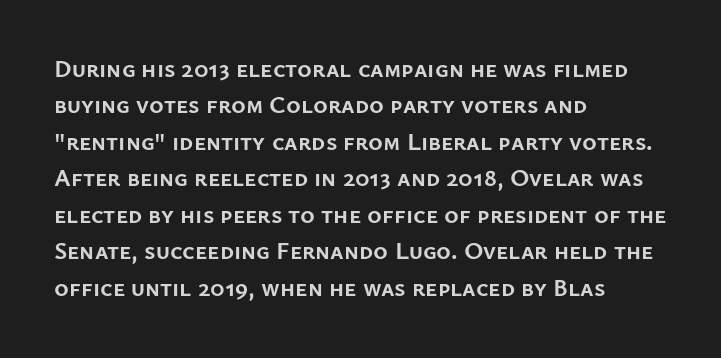
Q: Is the text bold? A: Yes.
Q: Is the text italic (slanted)? A: No, it is upright.
Q: Is the text underlined? A: No.
Q: How is the paragraph aligned? A: Left-aligned.
Q: Is the spacing between letters normal or unusually wide? A: Normal.
Q: Is the spacing between lines tight, normal or loose? A: Normal.
